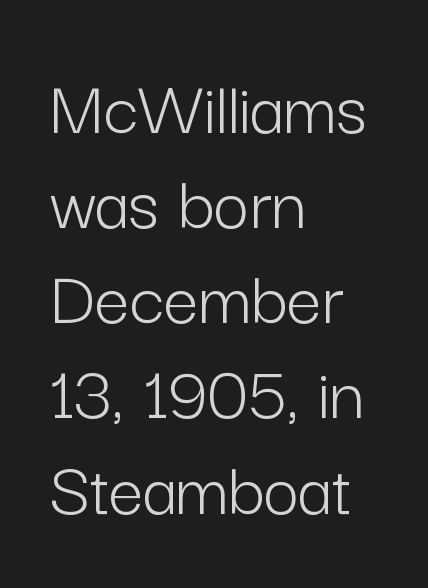
{"serif": "no", "italic": "no", "bold": "no", "weight": "light", "width": "normal", "stroke_contrast": "low", "x_height": "medium", "monospaced": "no", "underline": "no", "align": "left", "line_spacing_ratio": 1.22, "letter_spacing": "normal", "letter_spacing_em": 0.0, "glyph_px": 78}
